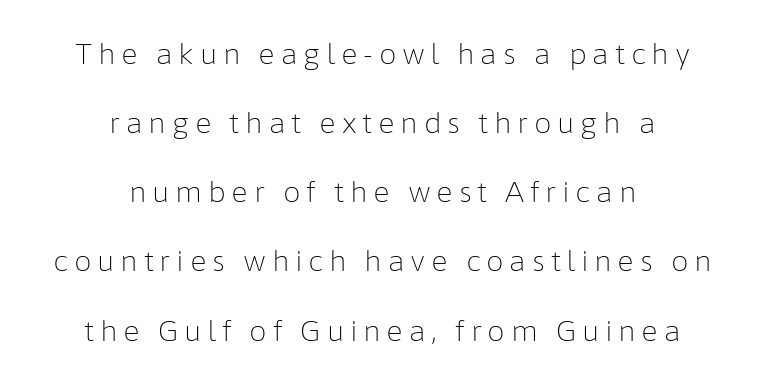
The image shows 28 px light sans-serif type, upright; set centered, loose line spacing (2.47x), unusually wide letter spacing (+0.2 em), not underlined; low stroke contrast and a medium x-height.
